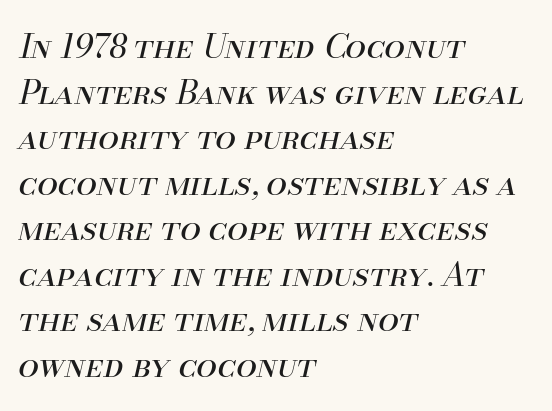
A quiet, ordinary-to-light weight characterises the typeface. The face used here is rendered with its standard letterfit. Does the lettering tilt? It does — this is italic. The block of text has a typical density, with ordinary space between rows.
